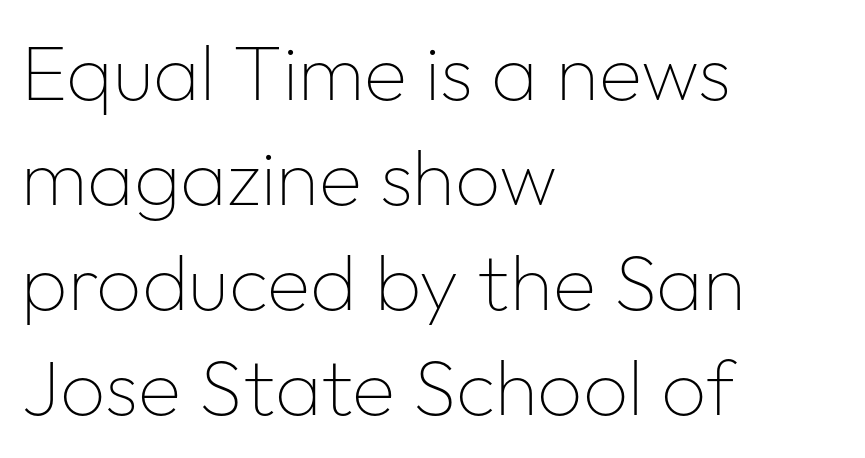
{"serif": "no", "italic": "no", "bold": "no", "weight": "thin", "width": "normal", "stroke_contrast": "low", "x_height": "medium", "monospaced": "no", "underline": "no", "align": "left", "line_spacing": "normal", "line_spacing_ratio": 1.33, "letter_spacing": "normal", "letter_spacing_em": 0.0, "glyph_px": 79}
